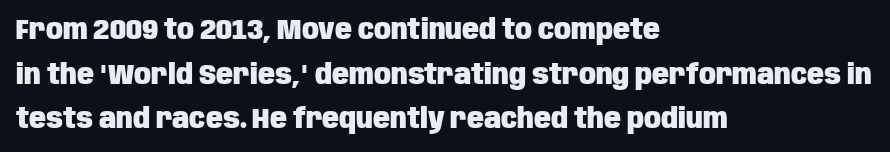
The image shows 28 px heavy, condensed sans-serif type, upright; set left-aligned, normal line spacing (1.59x), normal letter spacing, not underlined; low stroke contrast and a large x-height.
